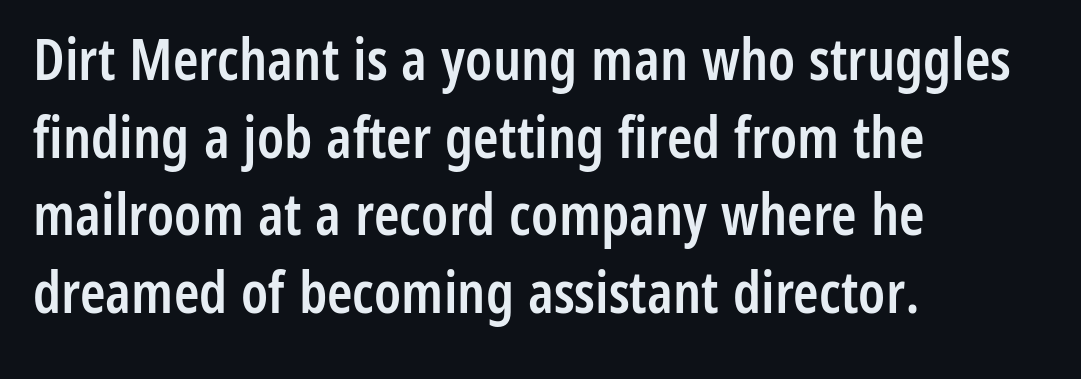
Q: Is the text bold? A: Semi-bold.
Q: Is the text italic (slanted)? A: No, it is upright.
Q: Is the typeface a serif or a sans-serif typeface? A: Sans-serif.
Q: Is the text underlined? A: No.
Q: How is the paragraph aligned? A: Left-aligned.
Q: Is the spacing between letters normal or unusually wide? A: Normal.
Q: Is the spacing between lines tight, normal or loose? A: Normal.
Q: Width (condensed, normal, or wide)? A: Condensed.
Q: Stroke contrast? A: Low.
Q: x-height? A: Medium.
Q: Monospaced? A: No.
